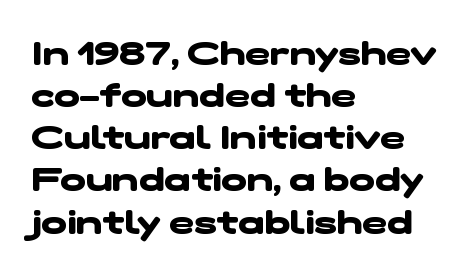
{"serif": "no", "bold": "yes", "weight": "heavy", "width": "wide", "stroke_contrast": "low", "x_height": "medium", "monospaced": "no", "underline": "no", "align": "left", "line_spacing_ratio": 1.24, "letter_spacing": "normal", "letter_spacing_em": 0.0, "glyph_px": 34}
